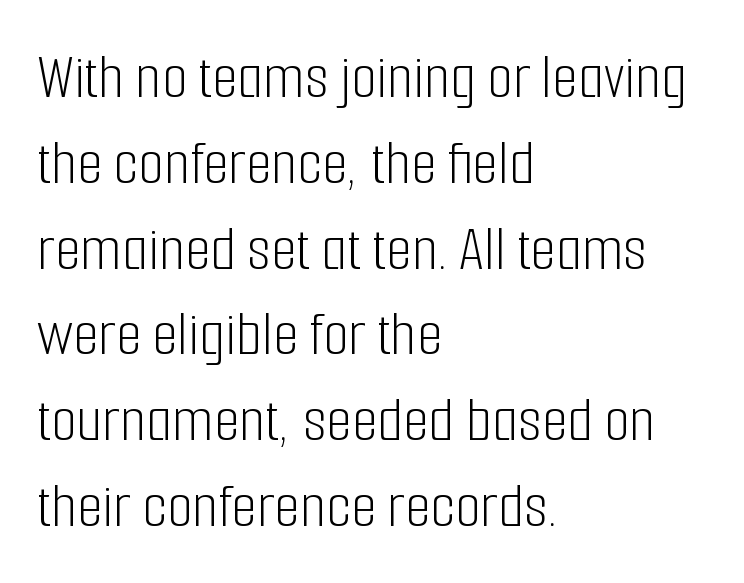
Q: Is the text bold? A: No.
Q: Is the text italic (slanted)? A: No, it is upright.
Q: Is the typeface a serif or a sans-serif typeface? A: Sans-serif.
Q: Is the text underlined? A: No.
Q: How is the paragraph aligned? A: Left-aligned.
Q: Is the spacing between letters normal or unusually wide? A: Normal.
Q: Is the spacing between lines tight, normal or loose? A: Normal.
Q: Width (condensed, normal, or wide)? A: Condensed.
Q: Stroke contrast? A: Low.
Q: x-height? A: Medium.
Q: Monospaced? A: No.
